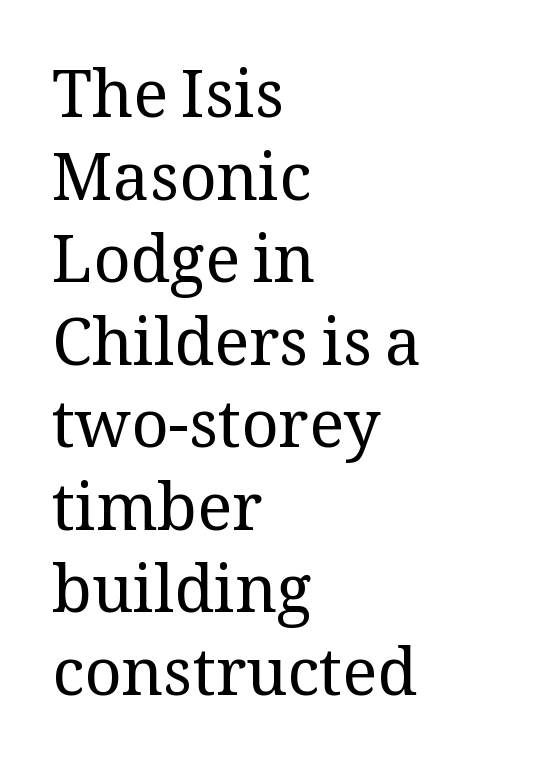
The image shows 65 px regular-weight serif type, upright; set left-aligned, normal line spacing (1.27x), normal letter spacing, not underlined; medium stroke contrast and a medium x-height.
